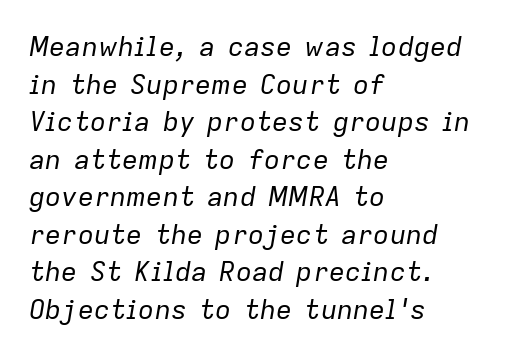
The image shows 27 px text type, italic (leaning right); set left-aligned, normal line spacing (1.39x), normal letter spacing, not underlined.
